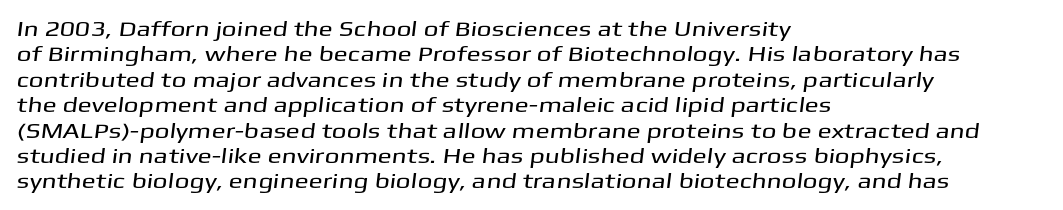
Q: Is the text underlined? A: No.
Q: How is the paragraph aligned? A: Left-aligned.
Q: Is the spacing between letters normal or unusually wide? A: Normal.
